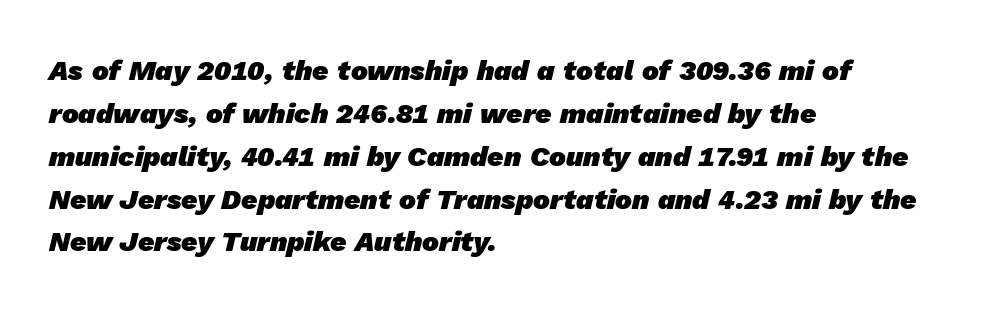
{"serif": "no", "bold": "yes", "weight": "heavy", "width": "normal", "stroke_contrast": "low", "x_height": "medium", "monospaced": "no", "underline": "no", "align": "left", "line_spacing": "normal", "line_spacing_ratio": 1.53, "letter_spacing": "normal", "letter_spacing_em": 0.0, "glyph_px": 28}
